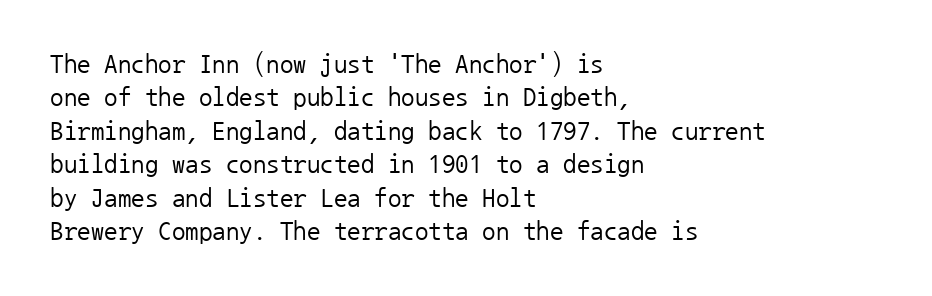
{"italic": "no", "bold": "no", "underline": "no", "align": "left", "line_spacing_ratio": 1.24, "letter_spacing": "normal", "letter_spacing_em": 0.0, "glyph_px": 27}
